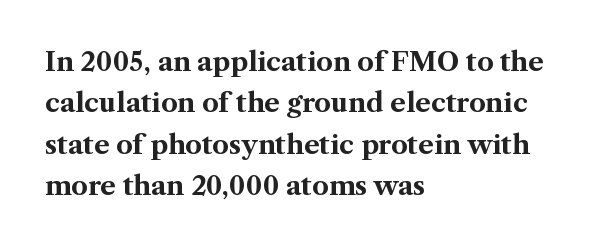
Q: Is the text bold? A: Yes.
Q: Is the text italic (slanted)? A: No, it is upright.
Q: Is the text underlined? A: No.
Q: How is the paragraph aligned? A: Left-aligned.
Q: Is the spacing between letters normal or unusually wide? A: Normal.
Q: Is the spacing between lines tight, normal or loose? A: Normal.
